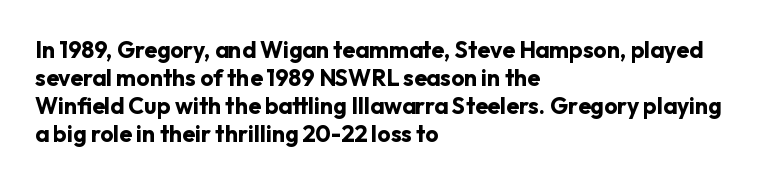
{"italic": "no", "bold": "yes", "underline": "no", "align": "left", "line_spacing_ratio": 1.22, "letter_spacing": "normal", "letter_spacing_em": 0.0, "glyph_px": 23}
